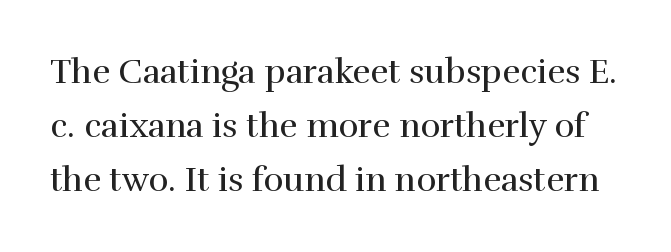
{"serif": "yes", "italic": "no", "bold": "no", "weight": "regular", "width": "normal", "x_height": "medium", "monospaced": "no", "underline": "no", "line_spacing": "normal", "line_spacing_ratio": 1.59, "letter_spacing": "normal", "letter_spacing_em": 0.0, "glyph_px": 34}
